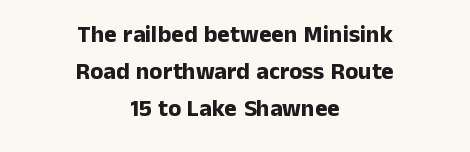
{"italic": "no", "bold": "yes", "underline": "no", "align": "center", "line_spacing": "normal", "line_spacing_ratio": 1.55, "letter_spacing": "normal", "letter_spacing_em": 0.0, "glyph_px": 24}
